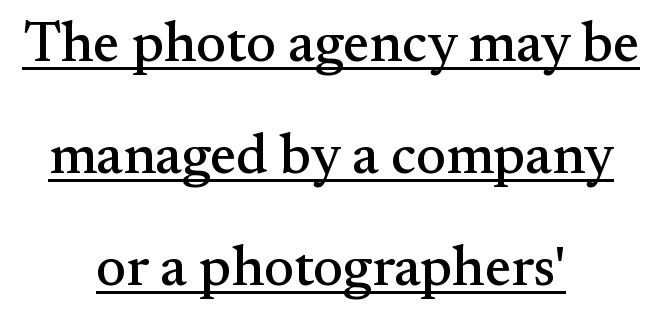
Is there an underline? Yes — a line sits under the letters. Is the block centered? Yes — each line is placed symmetrically about the middle. Whoever set this chose breathing room over compactness in the vertical rhythm. Observe the ordinary spacing: letters are neighbours, not strangers.
